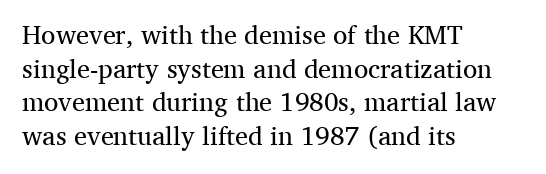
{"italic": "no", "bold": "no", "underline": "no", "align": "left", "line_spacing": "normal", "line_spacing_ratio": 1.29, "letter_spacing": "normal", "letter_spacing_em": 0.0, "glyph_px": 26}
